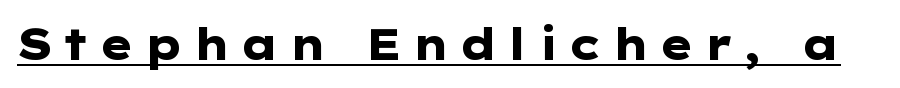
Regarding serifs, this sample does without them. Every character sits straight up, as roman type does. Heft: maximum for text — a bold. This rendering features underlined lettering.
